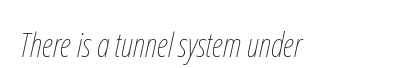
Q: Is the text bold? A: No.
Q: Is the text italic (slanted)? A: Yes, it leans right by about 12 degrees.
Q: Is the text underlined? A: No.
Q: Is the spacing between letters normal or unusually wide? A: Normal.
Q: Width (condensed, normal, or wide)? A: Condensed.
Q: Stroke contrast? A: Low.
Q: x-height? A: Medium.
Q: Monospaced? A: No.
